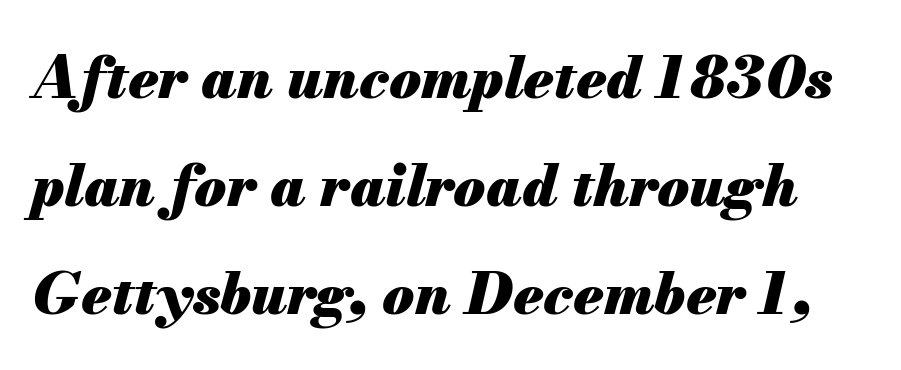
The image shows 58 px heavy type, italic (leaning right); set line spacing 1.86x, normal letter spacing, not underlined; medium stroke contrast and a small x-height.
